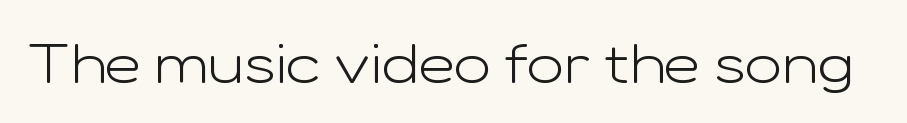
{"serif": "no", "italic": "no", "bold": "no", "weight": "light", "width": "wide", "stroke_contrast": "low", "x_height": "medium", "monospaced": "no", "underline": "no", "letter_spacing": "normal", "letter_spacing_em": 0.0, "glyph_px": 56}
